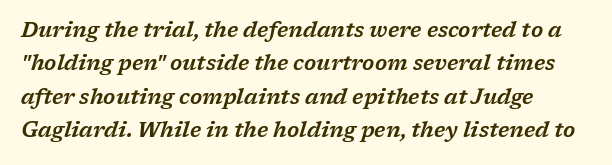
{"italic": "yes", "lean": "right", "slant_degrees": 17, "underline": "no", "align": "left", "line_spacing": "normal", "line_spacing_ratio": 1.59, "letter_spacing": "normal", "letter_spacing_em": 0.0, "glyph_px": 21}
